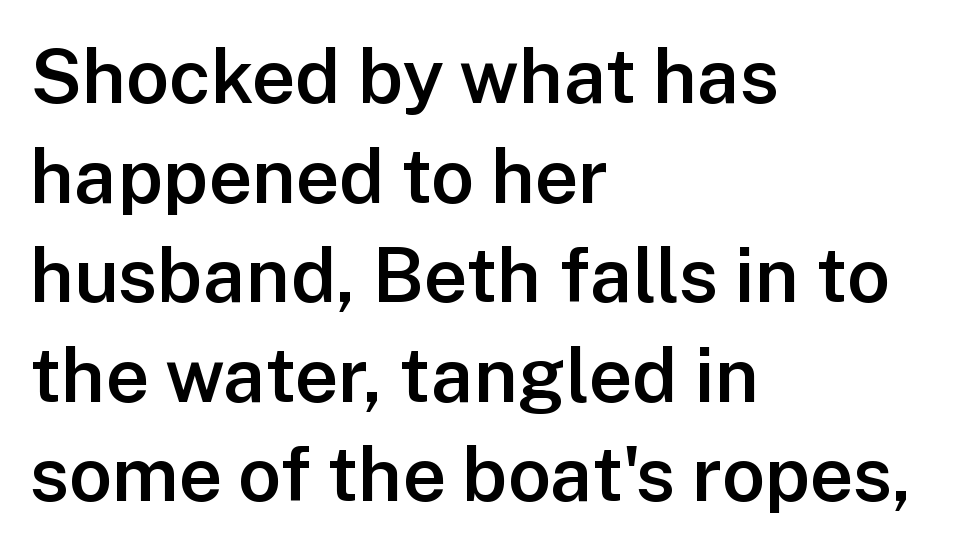
{"serif": "no", "italic": "no", "bold": "semi", "weight": "semibold", "width": "normal", "stroke_contrast": "low", "x_height": "medium", "monospaced": "no", "underline": "no", "align": "left", "line_spacing": "normal", "line_spacing_ratio": 1.31, "letter_spacing": "normal", "letter_spacing_em": 0.0, "glyph_px": 76}
